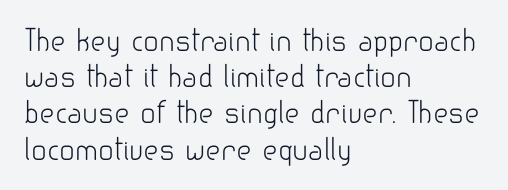
{"serif": "no", "italic": "no", "bold": "no", "weight": "light", "width": "normal", "stroke_contrast": "low", "x_height": "small", "monospaced": "no", "underline": "no", "align": "left", "line_spacing": "normal", "line_spacing_ratio": 1.25, "letter_spacing": "normal", "letter_spacing_em": 0.0, "glyph_px": 29}
